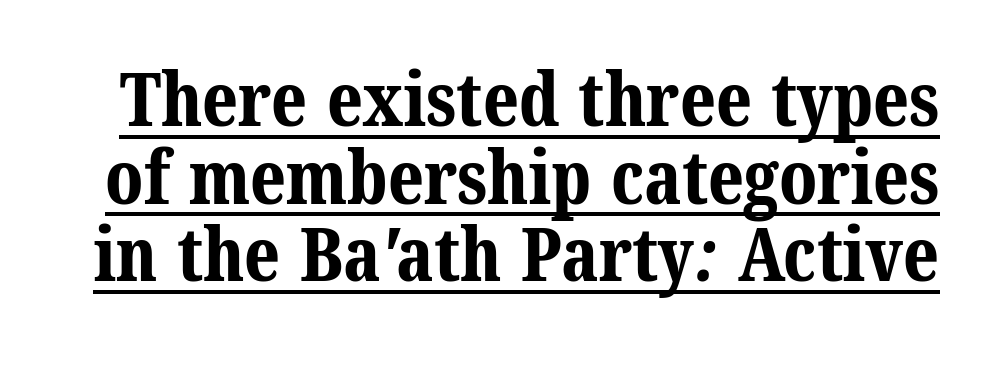
You could not count columns in this text — the font is proportionally spaced. How are the letters spaced? Ordinarily, with no added tracking. These characters rest on top of a visible drawn line. Heavy-handed strokes throughout: this text is bold. Check where the strokes stop: tiny serifs finish them off.
